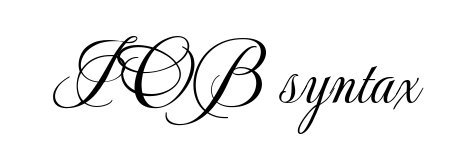
The typesetting does not lean heavy: it is not bold. Default kerning and tracking; the words read as compact shapes. Unlike a traditional serif, this face leaves its strokes unadorned. Descender tails drop into unmarked territory.
